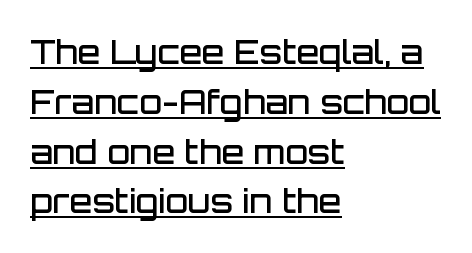
{"serif": "no", "italic": "no", "bold": "semi", "weight": "semibold", "width": "normal", "stroke_contrast": "low", "x_height": "large", "monospaced": "no", "underline": "yes", "align": "left", "line_spacing": "normal", "line_spacing_ratio": 1.51, "letter_spacing": "normal", "letter_spacing_em": 0.0, "glyph_px": 33}
